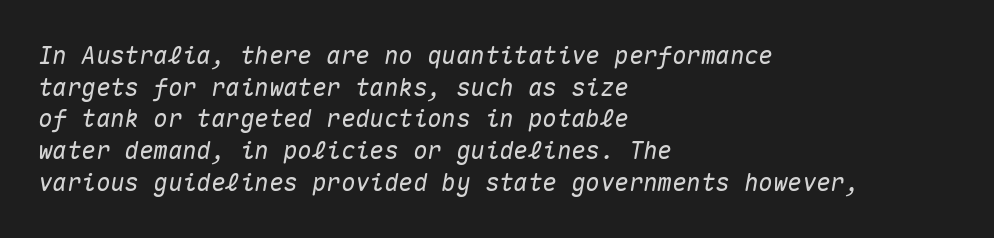
A normal amount of white space separates one row of letters from the next. Line starts are locked; line ends wander. Emphasis-style slanted type is in use. The strip under each line holds only bare page. Between one letter and the next there's only the usual sliver of space.
